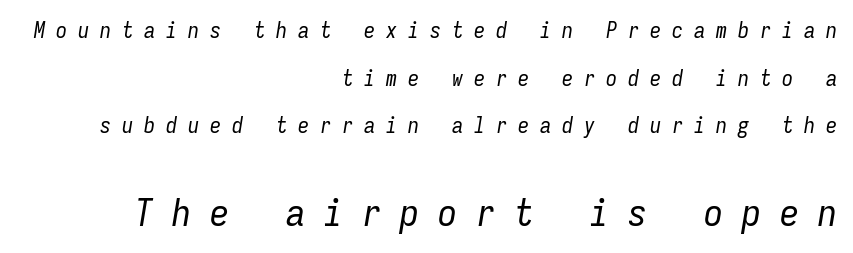
{"italic": "yes", "lean": "right", "slant_degrees": 9, "bold": "no", "weight": "regular", "width": "condensed", "stroke_contrast": "low", "x_height": "medium", "monospaced": "yes", "underline": "no", "align": "right", "line_spacing": "loose", "line_spacing_ratio": 2.16, "letter_spacing": "wide", "letter_spacing_em": 0.5, "larger_block": "second", "size_ratio": 1.73, "glyph_px": 38}
